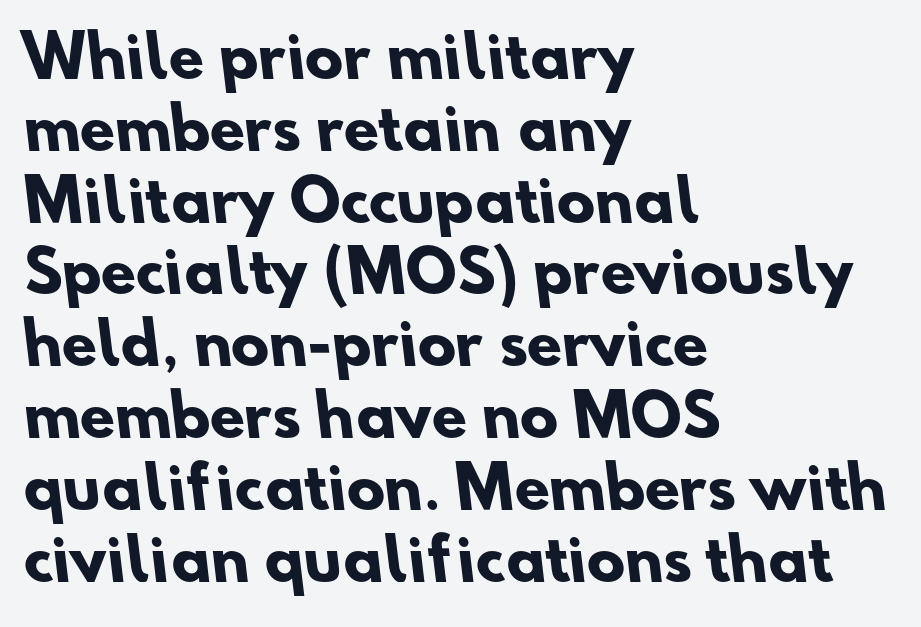
A clean baseline with only descenders dipping below it. Line beginnings align vertically; line endings do not. Strokes here are thick enough to call this a true bold. Do the characters align in a grid? No, the font is proportional. To sum up the face: it is a sans, with no serifs.
